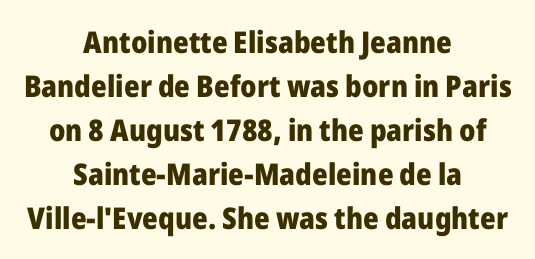
The text block is weighted toward neither margin, spreading evenly from the middle. Spacing verdict: proportional, widths tailored to each character. The designer left line spacing at the default. This is roman type, the default non-slanted kind.
